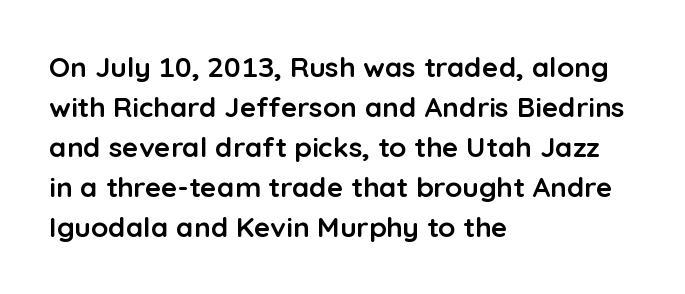
The image shows 28 px semibold sans-serif type, upright; set left-aligned, normal line spacing (1.43x), normal letter spacing, not underlined; low stroke contrast and a medium x-height.
